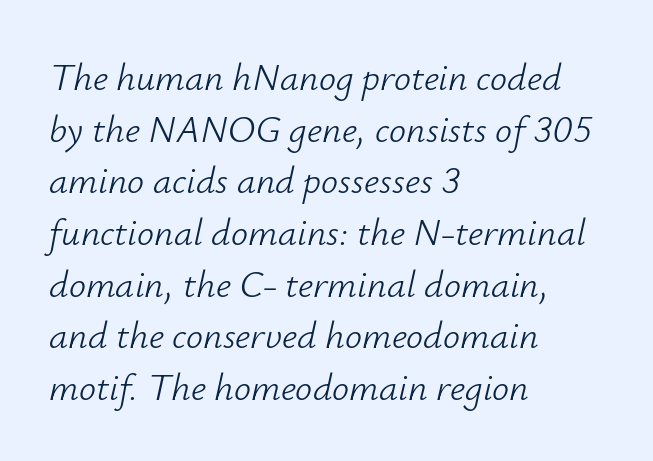
The image shows 38 px light type, italic (leaning right); set left-aligned, normal line spacing (1.36x), normal letter spacing, not underlined; low stroke contrast and a small x-height.
